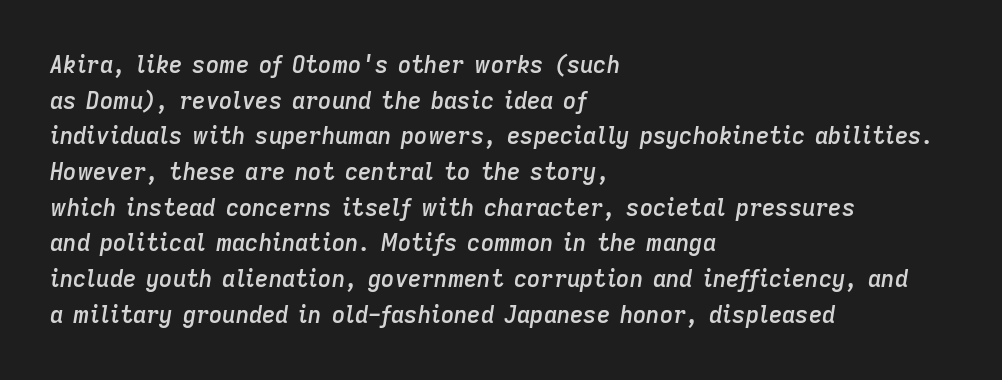
{"italic": "yes", "lean": "right", "slant_degrees": 9, "bold": "semi", "underline": "no", "align": "left", "line_spacing": "normal", "line_spacing_ratio": 1.55, "letter_spacing": "normal", "letter_spacing_em": 0.0, "glyph_px": 23}
